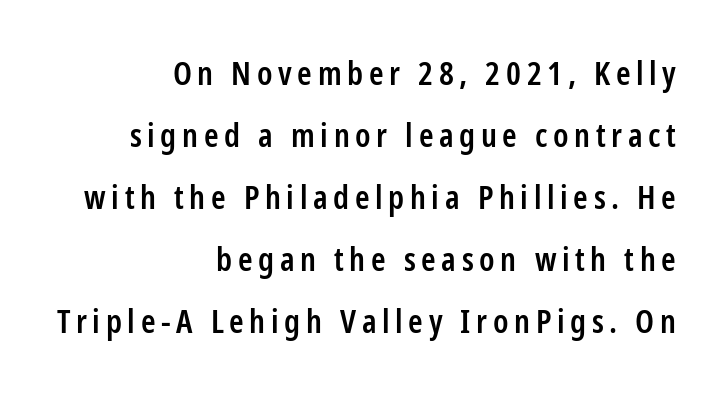
The letters stand straight up with perfectly vertical stems. Any mark beneath the type? The region is blank. This sample has the flowing, uneven cadence of proportional lettering. Horizontally, the lines are justified to the trailing edge only. Grotesque or geometric, the face here clearly has no serifs. A semibold gives these letters moderate extra thickness, short of bold.
